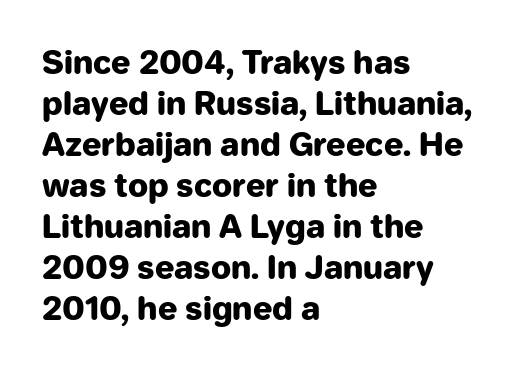
Q: Is the text bold? A: Yes.
Q: Is the text italic (slanted)? A: No, it is upright.
Q: Is the typeface a serif or a sans-serif typeface? A: Sans-serif.
Q: Is the text underlined? A: No.
Q: How is the paragraph aligned? A: Left-aligned.
Q: Is the spacing between letters normal or unusually wide? A: Normal.
Q: Is the spacing between lines tight, normal or loose? A: Normal.
Q: Width (condensed, normal, or wide)? A: Normal.
Q: Stroke contrast? A: Low.
Q: x-height? A: Medium.
Q: Monospaced? A: No.
